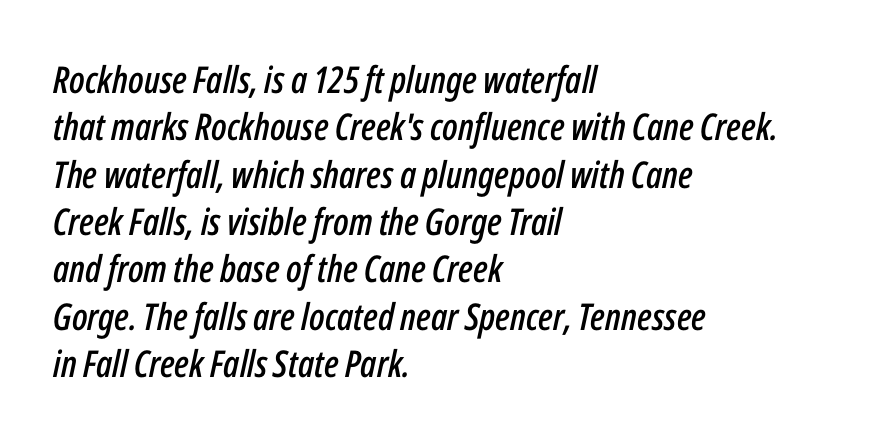
Horizontal alignment here is leftward, the default for most running prose. The face used here is proportionally spaced, like ordinary book or web type. If you measured baseline to baseline, you'd find a middling distance. Type without underlining.
